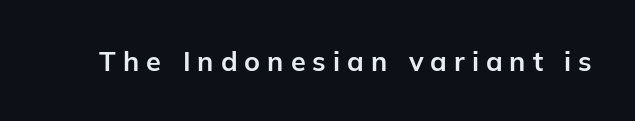
The tracking reads as deliberately expanded to a designer's eye. The space beneath each line is pristine and unruled. A dark, heavy texture on the line: the type is bold. Italic? Not at all — the glyphs are vertical.
